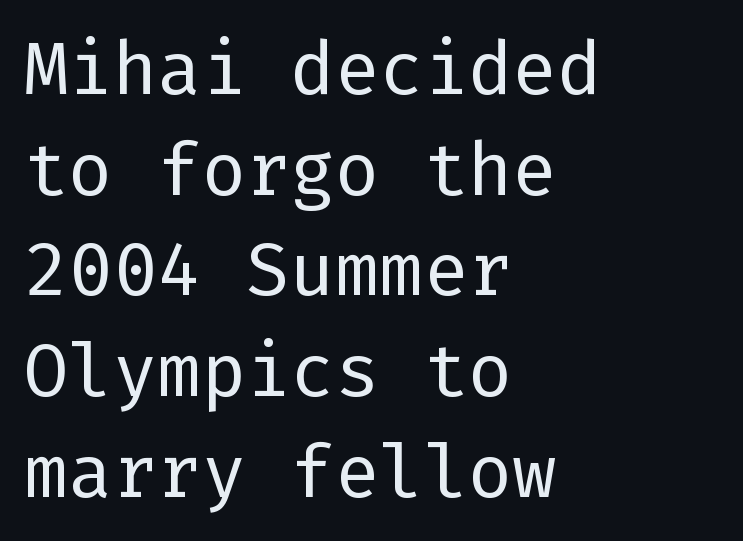
The image shows 74 px regular-weight sans-serif type, upright; set left-aligned, normal line spacing (1.36x), normal letter spacing, not underlined; low stroke contrast and a medium x-height.
